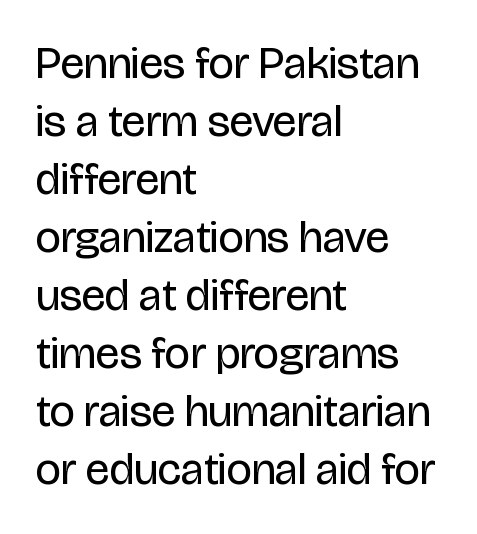
The weight would be labelled regular, book, light, or lighter still. This sample uses an upright cut, with every glyph sitting square on the baseline. The typeface chosen for these lines omits serifs. Regular leading. Each letter keeps its own natural width here, so spacing adapts to shape.
